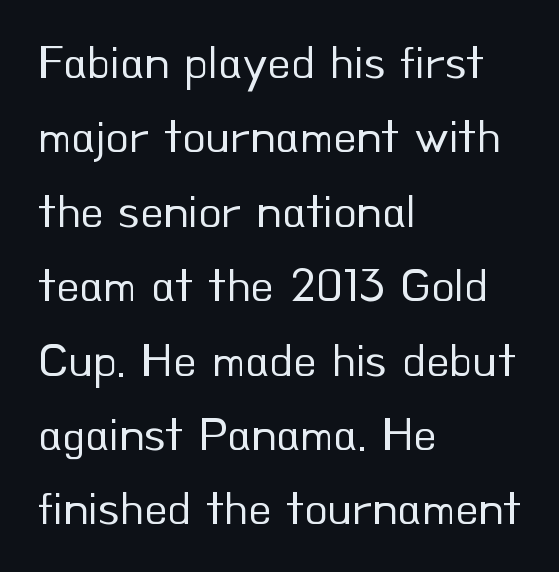
This rendering features lettering with no underline. Examine the stroke ends and you'll find no serifs. The face used here is proportionally spaced, like ordinary book or web type. Leading: standard. Line beginnings align vertically; line endings do not.
